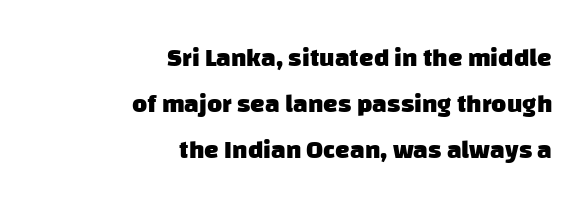
{"bold": "yes", "underline": "no", "align": "right", "line_spacing_ratio": 1.77, "letter_spacing": "normal", "letter_spacing_em": 0.0, "glyph_px": 26}
